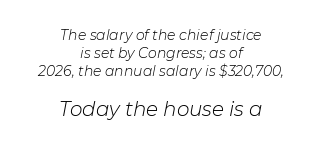
You could call the tracking neutral — neither tight nor loose. These lines were composed using italics. The glyphs are unaccompanied by any horizontal stroke below them. The block sitting lower on the canvas is the one with enlarged characters.
